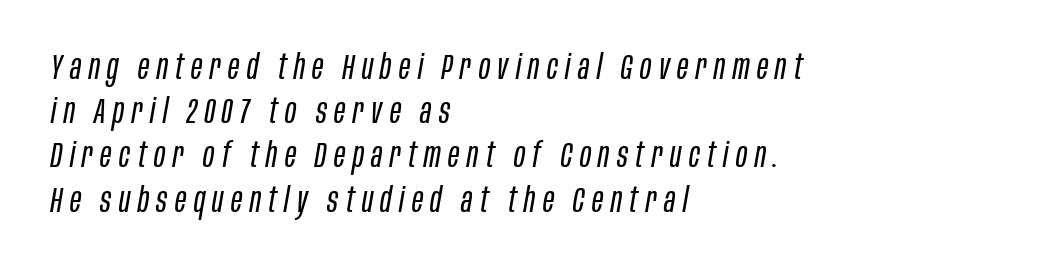
{"italic": "yes", "lean": "right", "slant_degrees": 10, "bold": "no", "weight": "regular", "width": "condensed", "stroke_contrast": "low", "x_height": "large", "monospaced": "no", "underline": "no", "align": "left", "line_spacing": "normal", "line_spacing_ratio": 1.3, "letter_spacing": "wide", "letter_spacing_em": 0.22, "glyph_px": 34}
